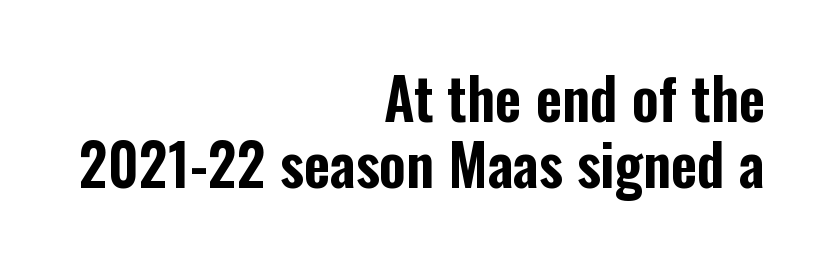
The horizontal fit of the characters is conventional and even. The rendering uses natural spacing where letterforms have individual widths. In terms of posture, this sample is upright. Does the type have serifs? No, each stem ends abruptly.
